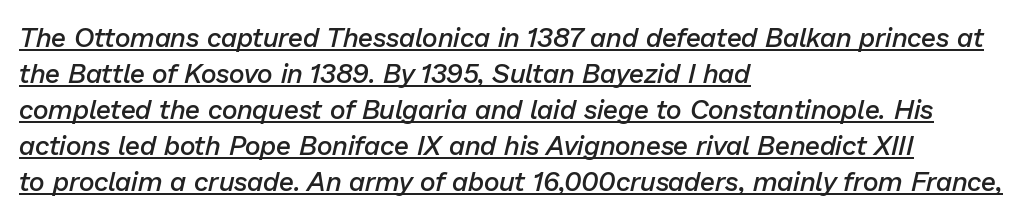
Typesetter's note: demi weight, one step under bold. The lines in this sample share a left origin and differ only in where they stop. Students, observe: this is what conventionally led text looks like. Emphasis is given by a line drawn under the lettering. Letter spacing: default.
